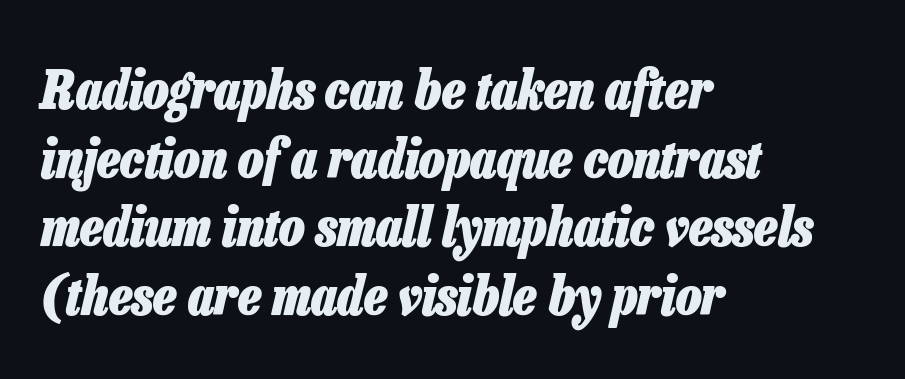
{"italic": "yes", "lean": "right", "slant_degrees": 13, "bold": "yes", "weight": "heavy", "width": "condensed", "stroke_contrast": "low", "x_height": "medium", "monospaced": "no", "underline": "no", "align": "left", "line_spacing": "normal", "line_spacing_ratio": 1.27, "letter_spacing": "normal", "letter_spacing_em": 0.0, "glyph_px": 54}
